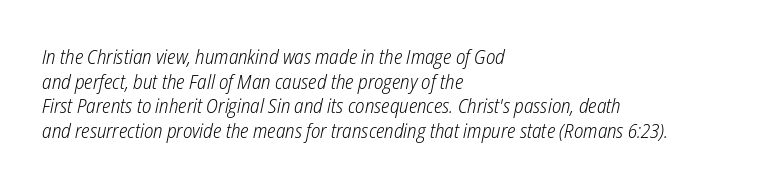
The letterforms sit at book weight or below. Every character sits at an angle, as italics do. Check under the words: just untouched page. Each line starts at the same left margin while the right side varies.
